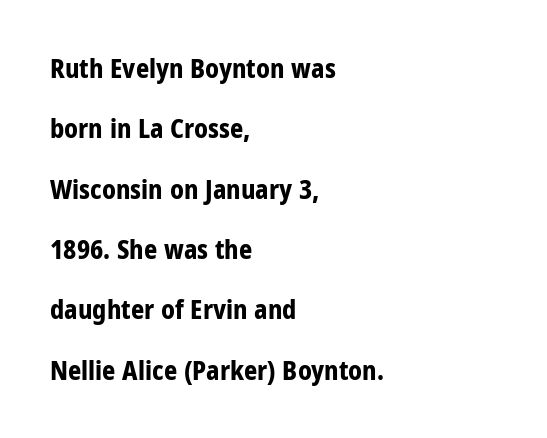
{"italic": "no", "bold": "yes", "underline": "no", "align": "left", "line_spacing": "loose", "line_spacing_ratio": 2.32, "letter_spacing": "normal", "letter_spacing_em": 0.0, "glyph_px": 26}
